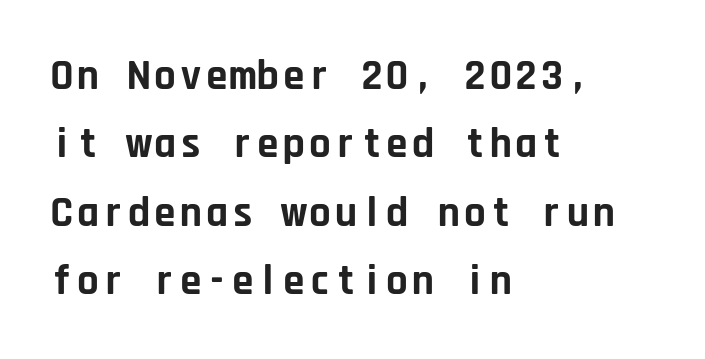
Anything drawn beneath the words? Only blank space. The typography opts for an upright posture over an oblique one. The gaps between neighbouring characters are ordinary and unremarkable. Visually the block forms a straight wall on the left and a jagged coastline on the right. Rows of type keep a routine distance in the vertical direction.
